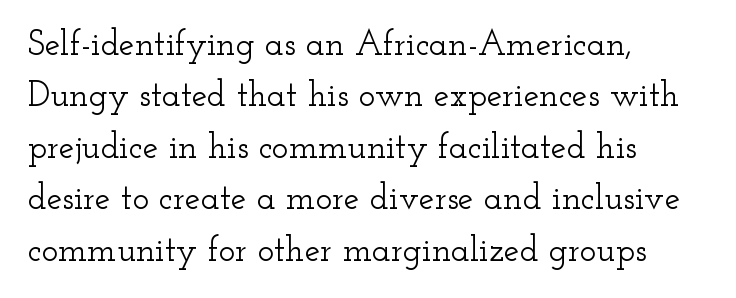
Q: Is the text italic (slanted)? A: No, it is upright.
Q: Is the typeface a serif or a sans-serif typeface? A: Serif.
Q: Is the text underlined? A: No.
Q: How is the paragraph aligned? A: Left-aligned.
Q: Is the spacing between letters normal or unusually wide? A: Normal.
Q: Is the spacing between lines tight, normal or loose? A: Normal.
Q: Width (condensed, normal, or wide)? A: Wide.
Q: Stroke contrast? A: Low.
Q: x-height? A: Small.
Q: Monospaced? A: No.
